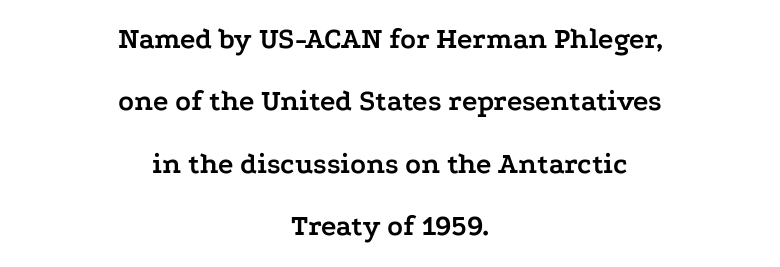
Q: Is the text bold? A: Yes.
Q: Is the text italic (slanted)? A: No, it is upright.
Q: Is the typeface a serif or a sans-serif typeface? A: Serif.
Q: Is the text underlined? A: No.
Q: How is the paragraph aligned? A: Centered.
Q: Is the spacing between letters normal or unusually wide? A: Normal.
Q: Is the spacing between lines tight, normal or loose? A: Loose.
Q: Width (condensed, normal, or wide)? A: Wide.
Q: Stroke contrast? A: Low.
Q: x-height? A: Medium.
Q: Monospaced? A: No.
